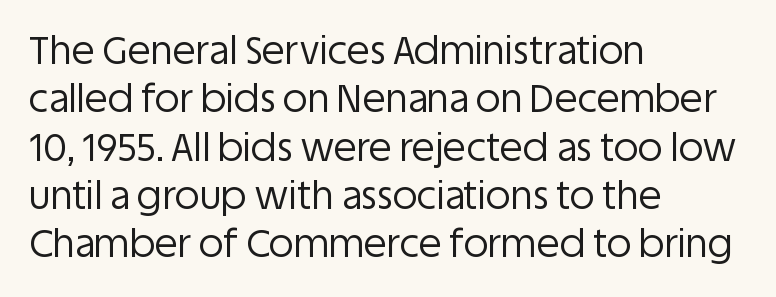
Q: Is the text bold? A: No.
Q: Is the text italic (slanted)? A: No, it is upright.
Q: Is the typeface a serif or a sans-serif typeface? A: Sans-serif.
Q: Is the text underlined? A: No.
Q: How is the paragraph aligned? A: Left-aligned.
Q: Is the spacing between letters normal or unusually wide? A: Normal.
Q: Is the spacing between lines tight, normal or loose? A: Normal.
Q: Width (condensed, normal, or wide)? A: Normal.
Q: Stroke contrast? A: Low.
Q: x-height? A: Large.
Q: Monospaced? A: No.
